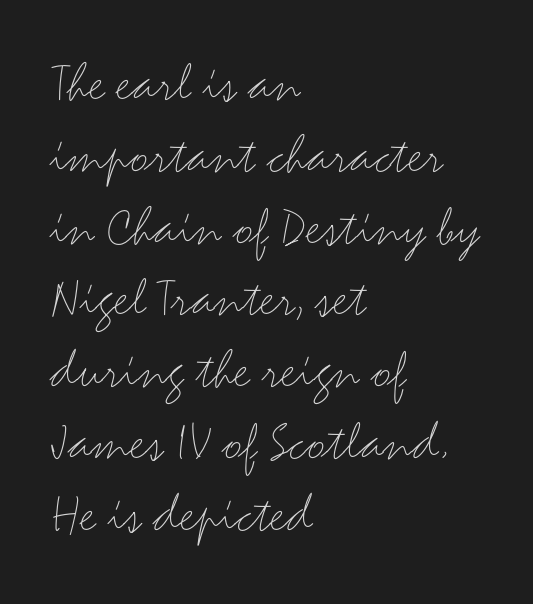
The image shows 57 px light, wide sans-serif type; set left-aligned, normal line spacing (1.26x), normal letter spacing, not underlined; medium stroke contrast and a small x-height.
